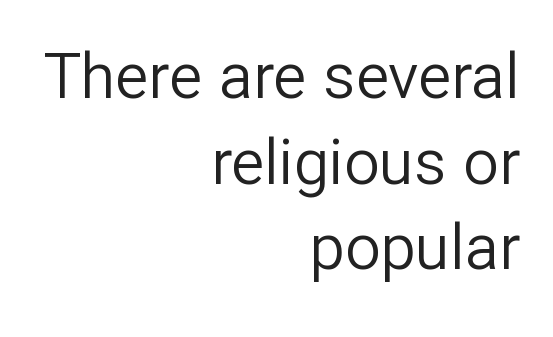
The image shows 63 px regular-weight sans-serif type, upright; set right-aligned, normal line spacing (1.36x), normal letter spacing, not underlined; low stroke contrast and a medium x-height.
